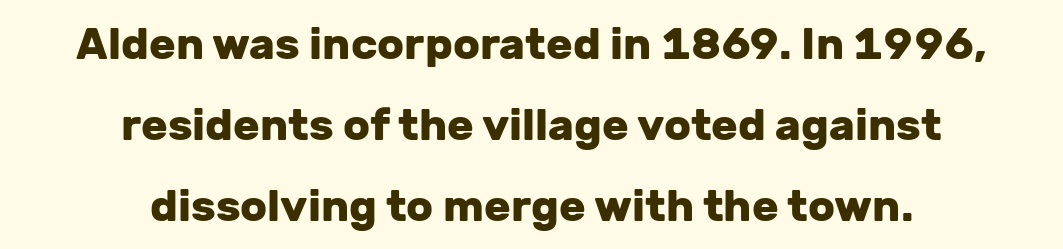
Q: Is the text bold? A: Yes.
Q: Is the text italic (slanted)? A: No, it is upright.
Q: Is the typeface a serif or a sans-serif typeface? A: Sans-serif.
Q: Is the text underlined? A: No.
Q: How is the paragraph aligned? A: Centered.
Q: Is the spacing between letters normal or unusually wide? A: Normal.
Q: Width (condensed, normal, or wide)? A: Normal.
Q: Stroke contrast? A: Low.
Q: x-height? A: Medium.
Q: Monospaced? A: No.
